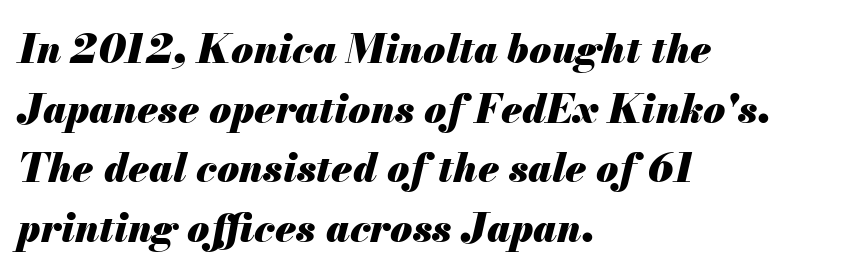
{"italic": "yes", "lean": "right", "slant_degrees": 13, "bold": "yes", "weight": "heavy", "width": "normal", "stroke_contrast": "medium", "x_height": "small", "monospaced": "no", "underline": "no", "align": "left", "line_spacing": "normal", "line_spacing_ratio": 1.49, "letter_spacing": "normal", "letter_spacing_em": 0.0, "glyph_px": 40}
